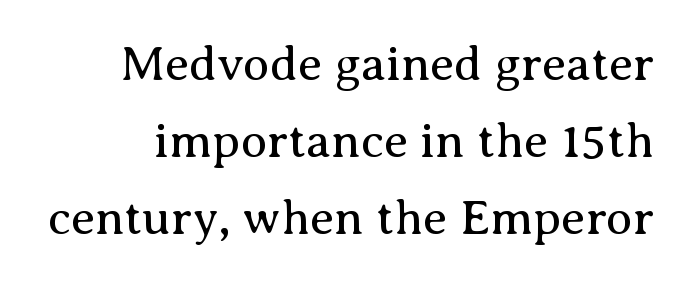
{"serif": "yes", "italic": "no", "bold": "no", "weight": "regular", "width": "normal", "stroke_contrast": "medium", "x_height": "medium", "monospaced": "no", "underline": "no", "line_spacing": "normal", "line_spacing_ratio": 1.57, "letter_spacing": "normal", "letter_spacing_em": 0.0, "glyph_px": 49}
